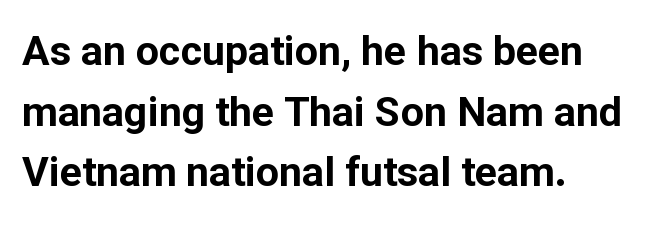
Q: Is the text bold? A: Yes.
Q: Is the text italic (slanted)? A: No, it is upright.
Q: Is the typeface a serif or a sans-serif typeface? A: Sans-serif.
Q: Is the text underlined? A: No.
Q: How is the paragraph aligned? A: Left-aligned.
Q: Is the spacing between letters normal or unusually wide? A: Normal.
Q: Is the spacing between lines tight, normal or loose? A: Normal.
Q: Width (condensed, normal, or wide)? A: Normal.
Q: Stroke contrast? A: Low.
Q: x-height? A: Medium.
Q: Monospaced? A: No.
